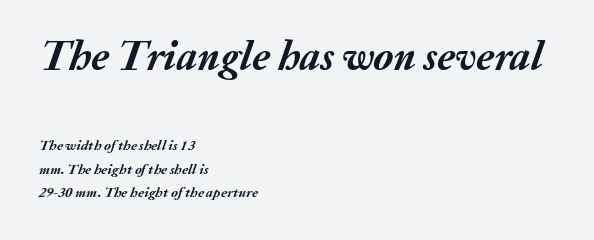
The image shows 41 px semibold type, italic (leaning right); set left-aligned, normal line spacing (1.65x), normal letter spacing, not underlined; the first (top) block is 2.93x larger; medium stroke contrast and a medium x-height.
